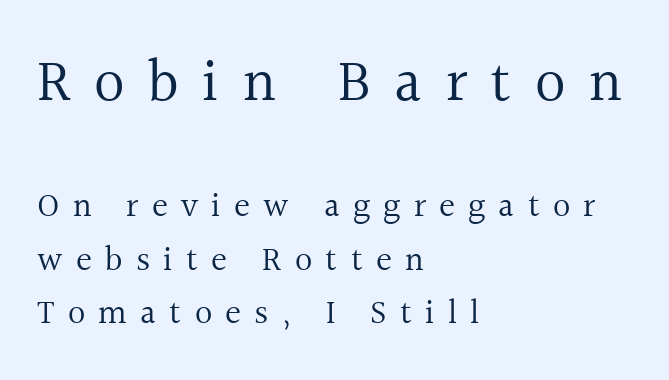
The image shows 60 px regular-weight serif type, upright; set left-aligned, normal line spacing (1.58x), unusually wide letter spacing (+0.39 em), not underlined; the first (top) block is 1.76x larger; a medium x-height.
